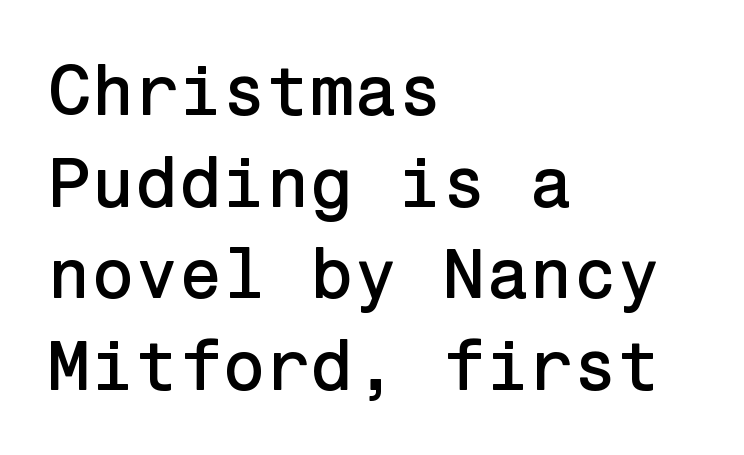
Q: Is the text italic (slanted)? A: No, it is upright.
Q: Is the typeface a serif or a sans-serif typeface? A: Sans-serif.
Q: Is the text underlined? A: No.
Q: How is the paragraph aligned? A: Left-aligned.
Q: Is the spacing between letters normal or unusually wide? A: Normal.
Q: Is the spacing between lines tight, normal or loose? A: Normal.
Q: Width (condensed, normal, or wide)? A: Normal.
Q: Stroke contrast? A: Low.
Q: x-height? A: Medium.
